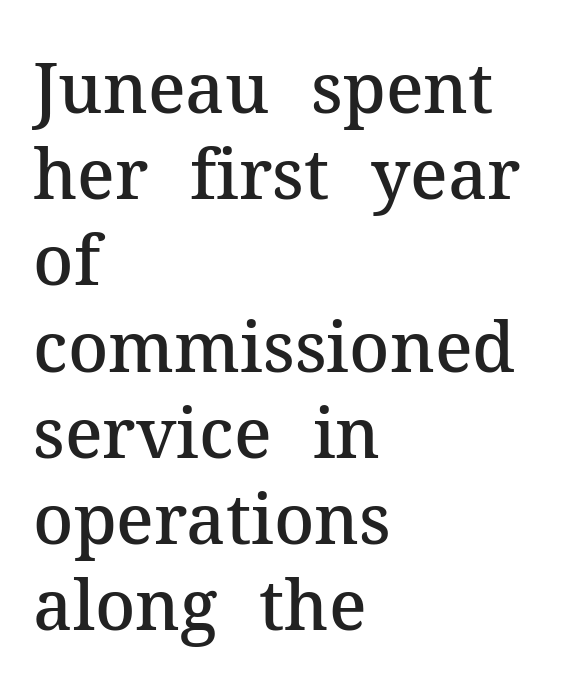
Q: Is the text bold? A: Semi-bold.
Q: Is the text italic (slanted)? A: No, it is upright.
Q: Is the typeface a serif or a sans-serif typeface? A: Serif.
Q: Is the text underlined? A: No.
Q: How is the paragraph aligned? A: Left-aligned.
Q: Is the spacing between letters normal or unusually wide? A: Normal.
Q: Is the spacing between lines tight, normal or loose? A: Normal.
Q: Width (condensed, normal, or wide)? A: Normal.
Q: Stroke contrast? A: Medium.
Q: x-height? A: Medium.
Q: Monospaced? A: No.
